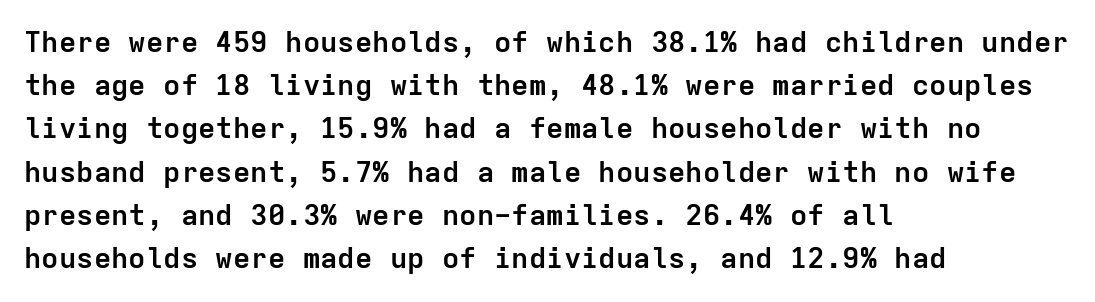
The image shows 29 px semibold sans-serif type, upright, monospaced; set left-aligned, normal line spacing (1.49x), normal letter spacing, not underlined; low stroke contrast and a medium x-height.
